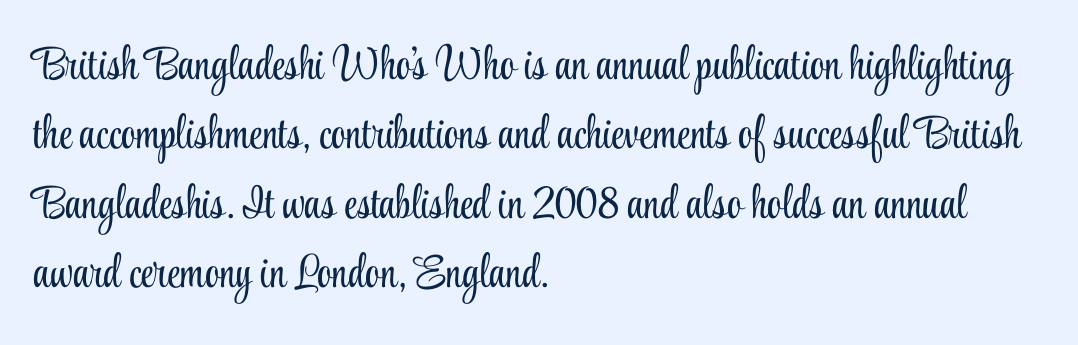
Q: Is the text bold? A: No.
Q: Is the text italic (slanted)? A: Yes.
Q: Is the typeface a serif or a sans-serif typeface? A: Serif.
Q: Is the text underlined? A: No.
Q: How is the paragraph aligned? A: Left-aligned.
Q: Is the spacing between letters normal or unusually wide? A: Normal.
Q: Is the spacing between lines tight, normal or loose? A: Normal.
Q: Width (condensed, normal, or wide)? A: Condensed.
Q: Stroke contrast? A: Low.
Q: x-height? A: Small.
Q: Monospaced? A: No.
